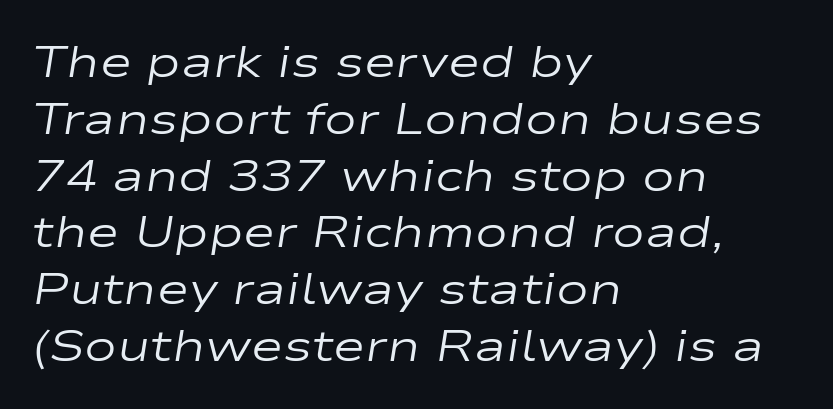
Varying glyph widths throughout — classic text-font behaviour. Tall strokes in this sample are angled rather than plumb. Typeset ragged right — the left edge is the straight one. The passage shown is not bold in any degree. Plain, unruled lines of type.
